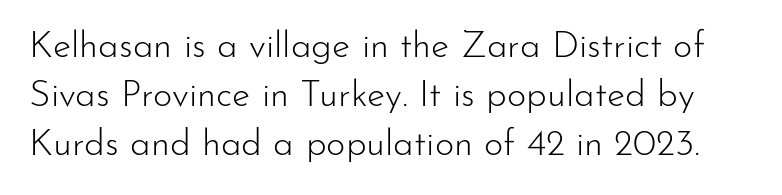
Q: Is the text bold? A: No.
Q: Is the text italic (slanted)? A: No, it is upright.
Q: Is the typeface a serif or a sans-serif typeface? A: Sans-serif.
Q: Is the text underlined? A: No.
Q: Is the spacing between letters normal or unusually wide? A: Normal.
Q: Is the spacing between lines tight, normal or loose? A: Normal.
Q: Width (condensed, normal, or wide)? A: Normal.
Q: Stroke contrast? A: Low.
Q: x-height? A: Small.
Q: Monospaced? A: No.
